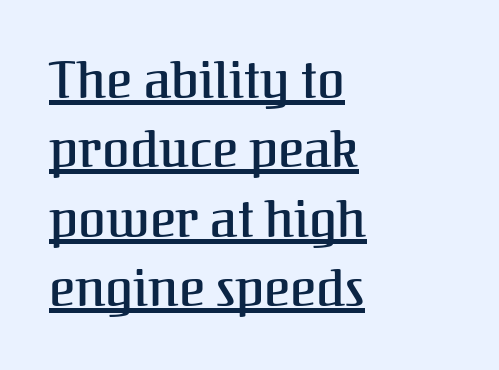
To sum up the face: it has serifs. Inter-character spacing is left at the font's built-in metrics. Does a line run under the words? Yes, clearly. A normal amount of white space separates one row of letters from the next.
